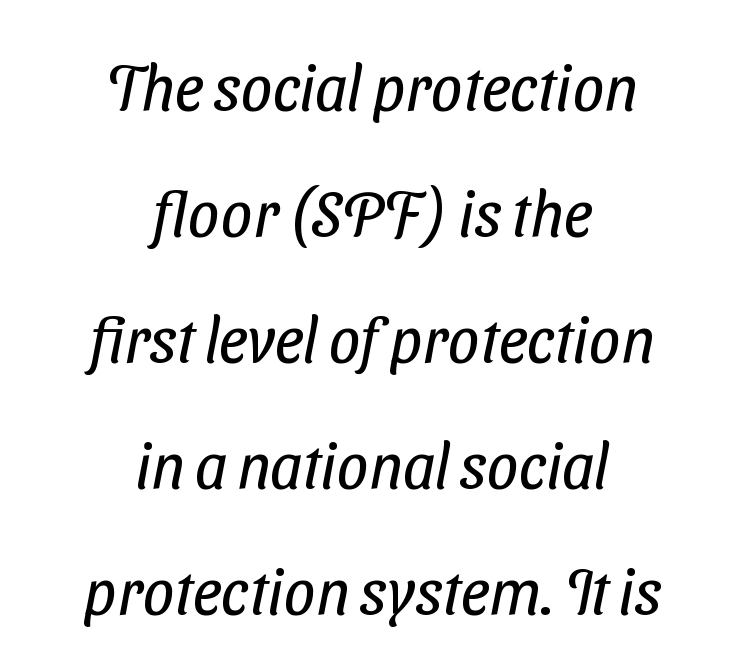
Each new line begins a long way beneath the previous one. Is this a fixed-width face? No — the glyphs have proportional, varying widths. Just letters on the line, the space beneath them empty. These lines are composed in type without serifs. The face used here is rendered with its standard letterfit. Reading down the block, each line starts at a different indent, mirrored at its end.
